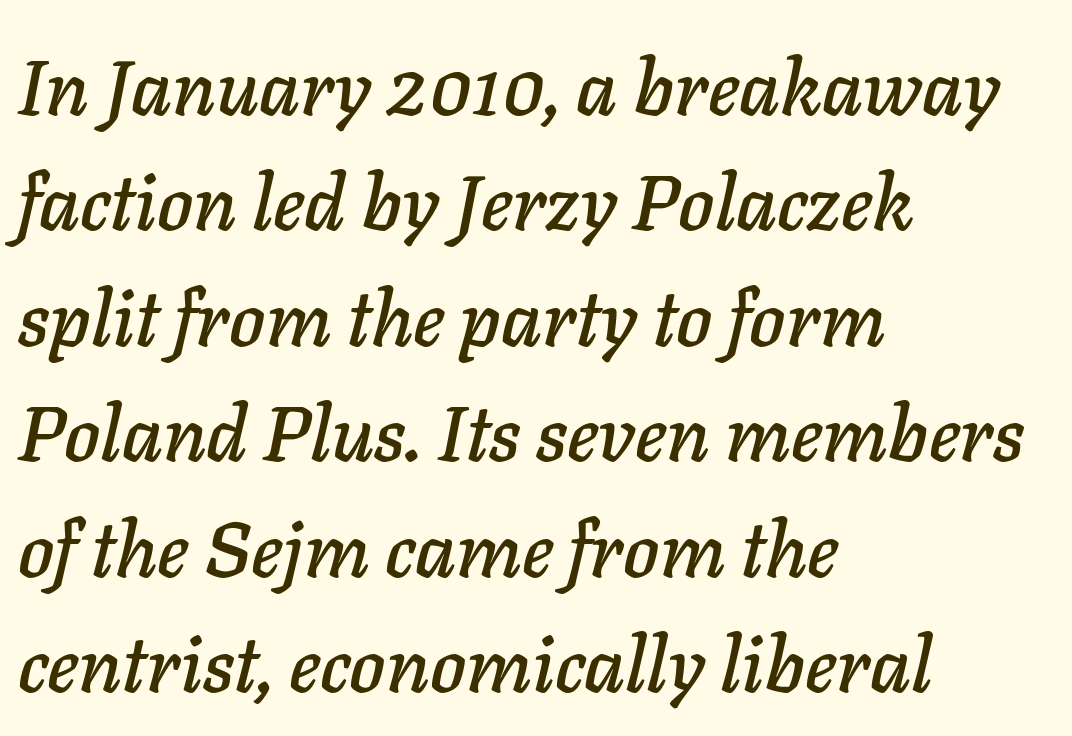
The image shows 77 px text type, italic (leaning right); set left-aligned, normal line spacing (1.5x), normal letter spacing, not underlined; low stroke contrast and a medium x-height.
